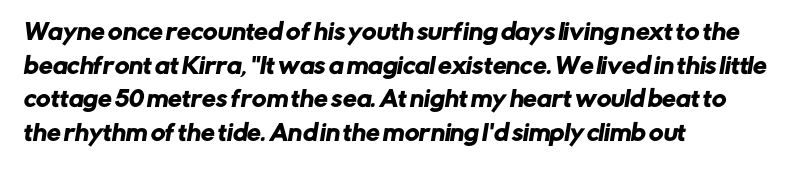
The tracking reads as untouched default to a designer's eye. Rule under the text: the space is simply empty. Leftover space on each line is placed entirely after the last word. The vertical gap from one line to the next is medium.
